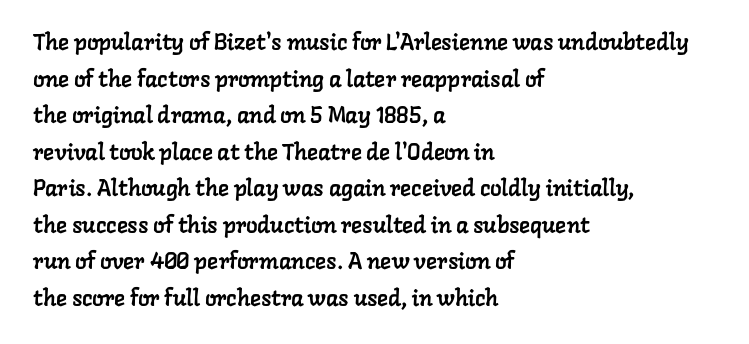
{"underline": "no", "align": "left", "line_spacing": "normal", "line_spacing_ratio": 1.59, "letter_spacing": "normal", "letter_spacing_em": 0.0, "glyph_px": 23}
